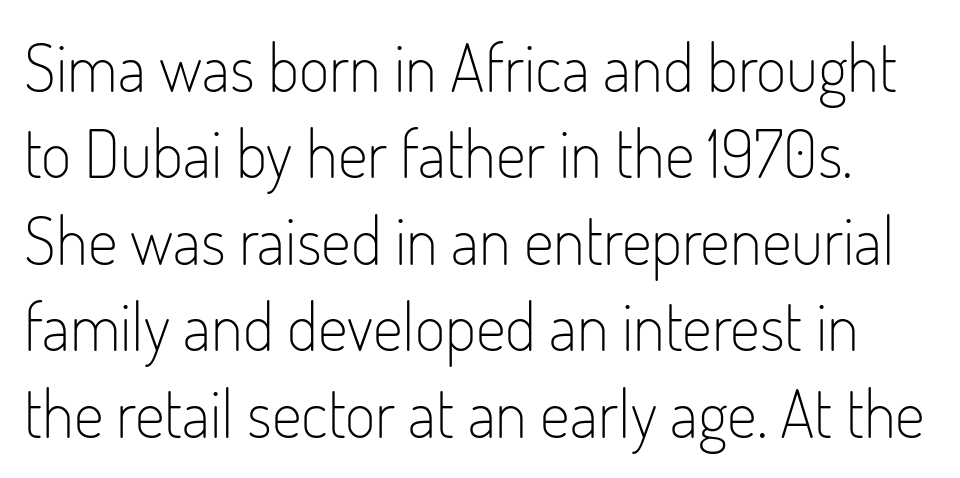
Q: Is the text bold? A: No.
Q: Is the text italic (slanted)? A: No, it is upright.
Q: Is the typeface a serif or a sans-serif typeface? A: Sans-serif.
Q: Is the text underlined? A: No.
Q: Is the spacing between letters normal or unusually wide? A: Normal.
Q: Is the spacing between lines tight, normal or loose? A: Normal.
Q: Width (condensed, normal, or wide)? A: Condensed.
Q: Stroke contrast? A: Low.
Q: x-height? A: Small.
Q: Monospaced? A: No.
